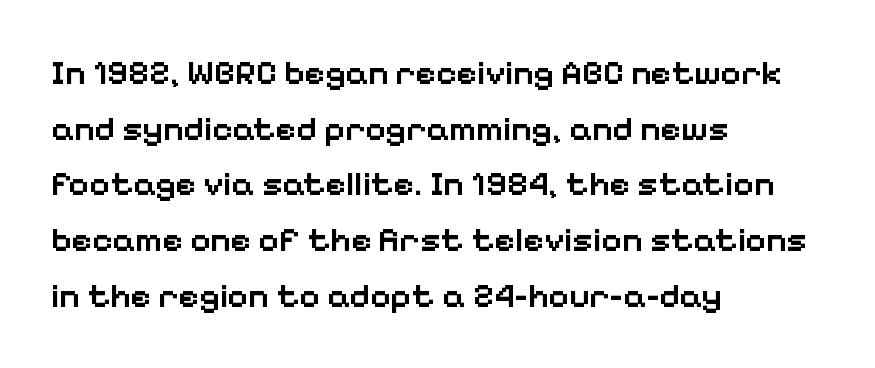
The image shows 35 px semibold sans-serif type, upright; set left-aligned, normal line spacing (1.59x), normal letter spacing, not underlined; low stroke contrast and a medium x-height.
